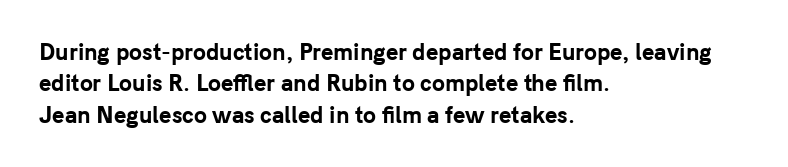
{"italic": "no", "bold": "yes", "underline": "no", "align": "left", "line_spacing": "normal", "line_spacing_ratio": 1.49, "letter_spacing": "normal", "letter_spacing_em": 0.0, "glyph_px": 21}
